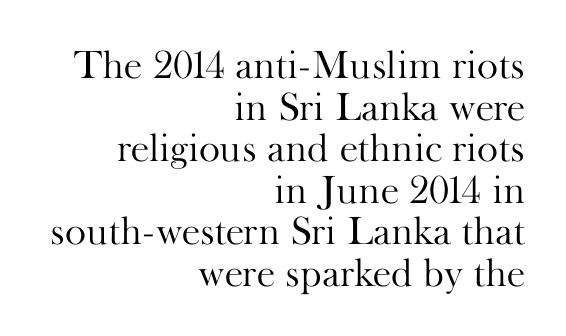
Q: Is the text bold? A: No.
Q: Is the text italic (slanted)? A: No, it is upright.
Q: Is the typeface a serif or a sans-serif typeface? A: Serif.
Q: Is the text underlined? A: No.
Q: How is the paragraph aligned? A: Right-aligned.
Q: Is the spacing between letters normal or unusually wide? A: Normal.
Q: Is the spacing between lines tight, normal or loose? A: Tight.
Q: Width (condensed, normal, or wide)? A: Normal.
Q: Stroke contrast? A: High.
Q: x-height? A: Small.
Q: Monospaced? A: No.
